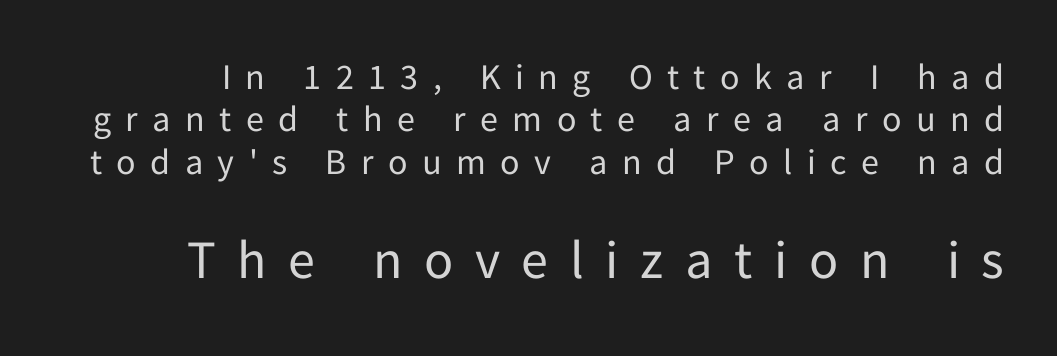
{"serif": "no", "italic": "no", "bold": "no", "weight": "regular", "width": "normal", "stroke_contrast": "low", "x_height": "medium", "monospaced": "no", "underline": "no", "line_spacing_ratio": 1.18, "letter_spacing": "wide", "letter_spacing_em": 0.4, "larger_block": "second", "size_ratio": 1.5, "glyph_px": 54}
